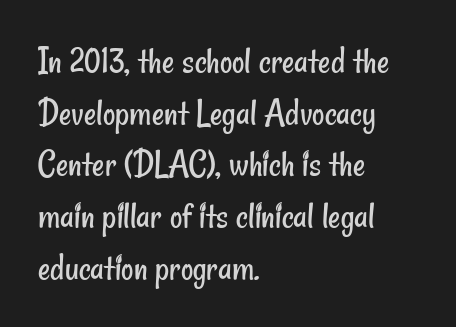
The image shows 38 px regular-weight, condensed sans-serif type; set left-aligned, normal line spacing (1.36x), normal letter spacing, not underlined; low stroke contrast and a small x-height.
